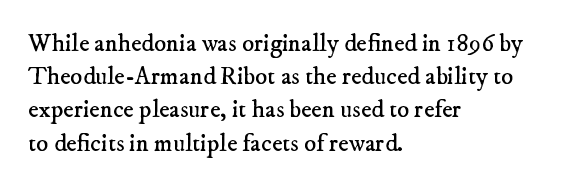
The image shows 25 px text type; set left-aligned, normal line spacing (1.33x), normal letter spacing, not underlined.
